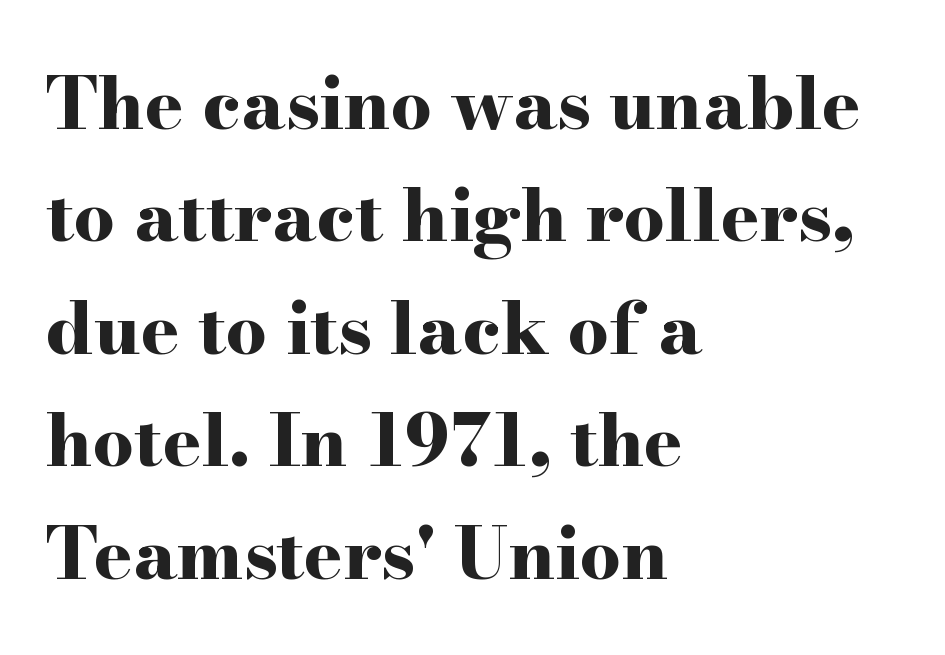
The image shows 73 px bold, wide serif type, upright; set left-aligned, normal line spacing (1.54x), normal letter spacing, not underlined; high stroke contrast and a small x-height.
